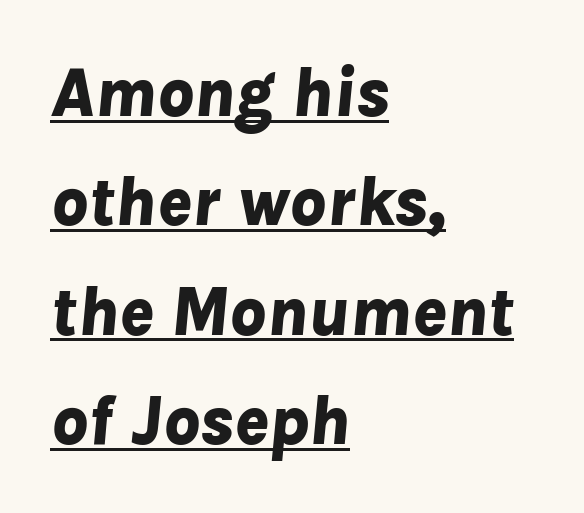
{"italic": "yes", "lean": "right", "slant_degrees": 8, "bold": "yes", "weight": "bold", "width": "normal", "stroke_contrast": "low", "x_height": "medium", "monospaced": "no", "underline": "yes", "align": "left", "line_spacing": "normal", "line_spacing_ratio": 1.54, "letter_spacing": "normal", "letter_spacing_em": 0.0, "glyph_px": 71}
